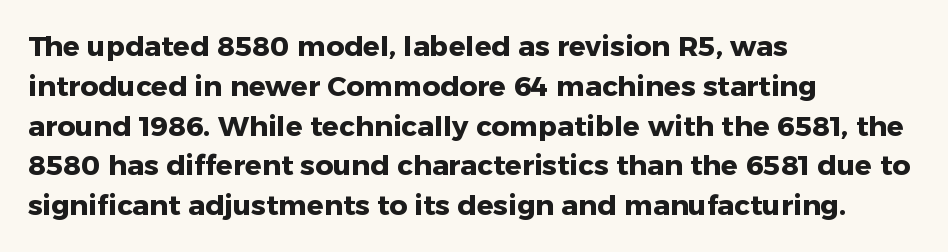
The axis of the letterforms is exactly vertical. The designer left line spacing at the default. No extra tracking has been applied to these lines. A full-strength bold gives these letters their thick strokes. These lines stack with their left ends in a neat column.
